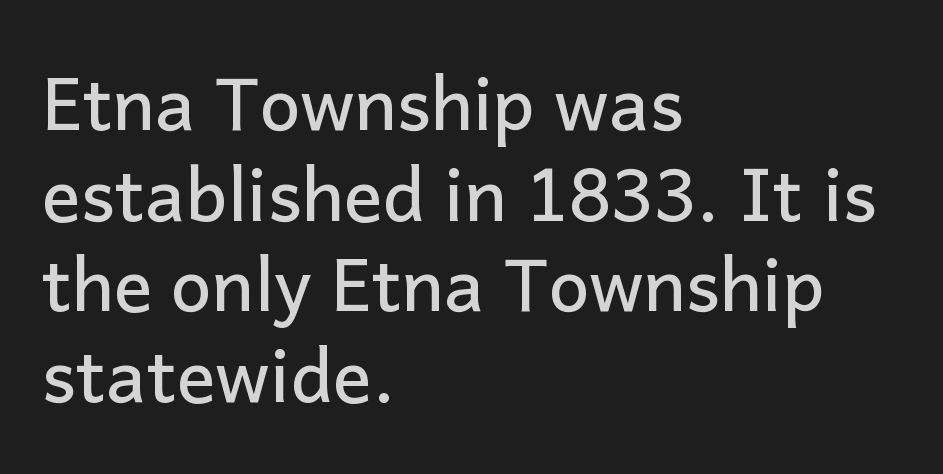
{"serif": "no", "italic": "no", "width": "normal", "stroke_contrast": "low", "x_height": "medium", "monospaced": "no", "underline": "no", "align": "left", "line_spacing": "normal", "line_spacing_ratio": 1.26, "letter_spacing": "normal", "letter_spacing_em": 0.0, "glyph_px": 72}
